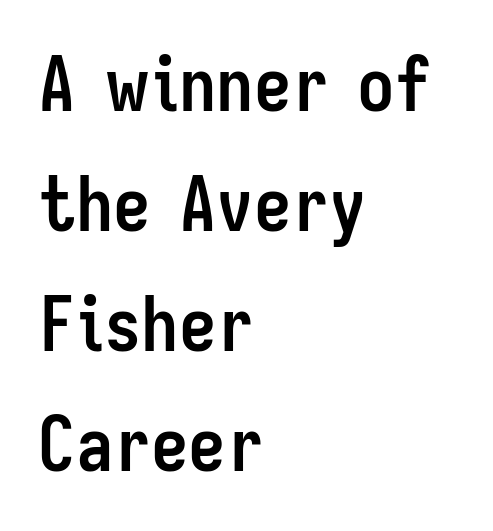
Varying glyph widths throughout — classic text-font behaviour. The glyphs in this specimen are sans serif. Style check: upright. The paragraph shown leans on its left margin. Vertically, the passage feels balanced, rows spaced as you'd expect. The characters look thick and weighty, a clear bold.
